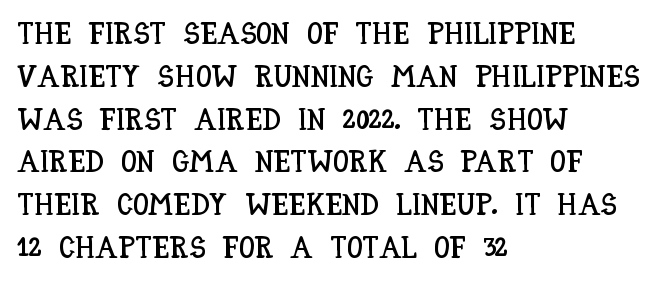
Q: Is the text italic (slanted)? A: No, it is upright.
Q: Is the text underlined? A: No.
Q: How is the paragraph aligned? A: Left-aligned.
Q: Is the spacing between letters normal or unusually wide? A: Normal.
Q: Is the spacing between lines tight, normal or loose? A: Normal.
Q: Width (condensed, normal, or wide)? A: Condensed.
Q: Stroke contrast? A: Low.
Q: x-height? A: Large.
Q: Monospaced? A: No.
